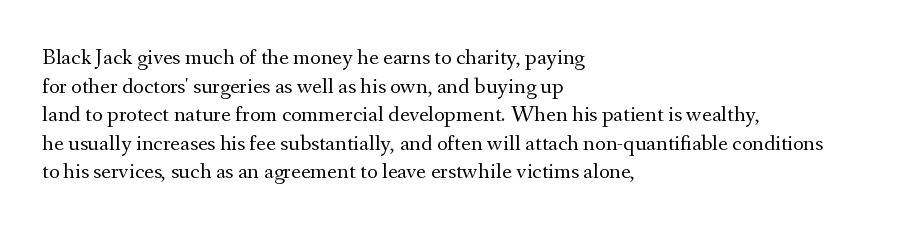
Q: Is the text bold? A: No.
Q: Is the text italic (slanted)? A: No, it is upright.
Q: Is the text underlined? A: No.
Q: How is the paragraph aligned? A: Left-aligned.
Q: Is the spacing between letters normal or unusually wide? A: Normal.
